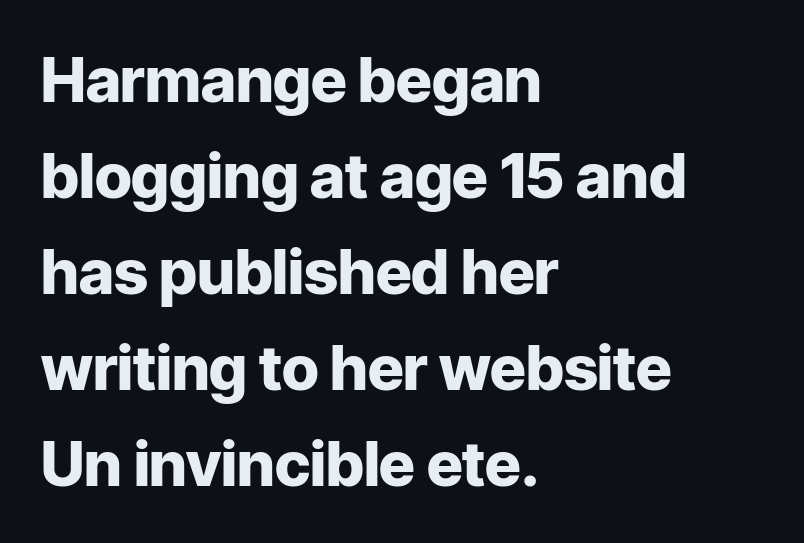
The image shows 62 px heavy sans-serif type, upright; set left-aligned, normal line spacing (1.55x), normal letter spacing, not underlined; low stroke contrast and a medium x-height.
